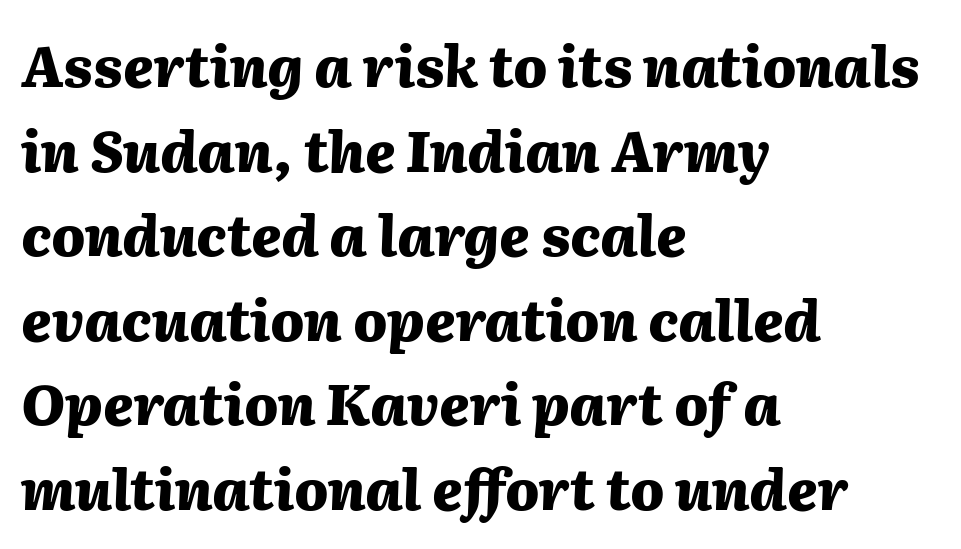
Is the type slanted? Yes — the strokes lean at a clear angle. Just letters on the line, the space beneath them empty. Here the designer chose a conventional face with non-uniform glyph widths. Look at the stroke-to-counter ratio: heavy, a bold. Interline gaps are of average width in this sample. Caption: multi-line text, flush left, ragged right.
